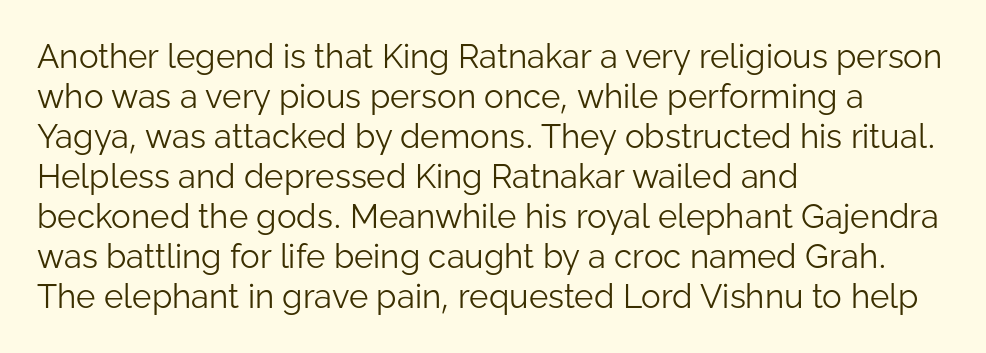
Stroke thickness stays within the range of a standard reading face or lighter. Lines of text with bare space underneath. The setting favours the left margin, as ordinary paragraphs usually do. Notice how the stems are strictly vertical — no italics here.
